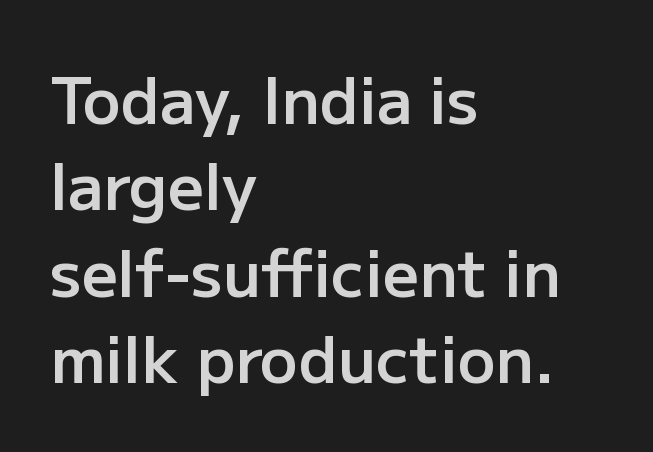
{"serif": "no", "italic": "no", "bold": "semi", "weight": "semibold", "width": "normal", "stroke_contrast": "low", "x_height": "medium", "monospaced": "no", "underline": "no", "align": "left", "line_spacing": "normal", "line_spacing_ratio": 1.37, "letter_spacing": "normal", "letter_spacing_em": 0.0, "glyph_px": 63}
